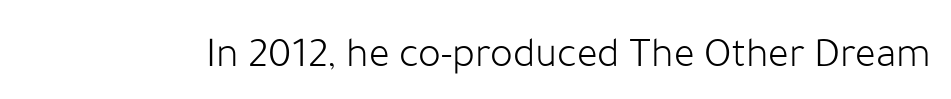
The lettering holds an erect, upright posture throughout. Summary of weight: not heavy and not bold. What stands out about the letter spacing? Nothing — it is the standard amount. The space beneath each line is pristine and unruled.
